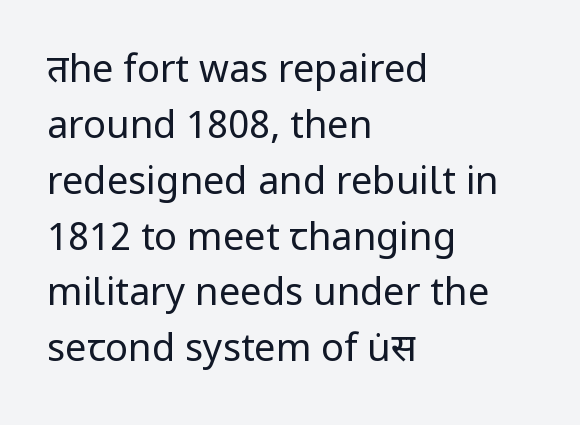
The image shows 38 px regular-weight sans-serif type, upright; set left-aligned, normal line spacing (1.47x), normal letter spacing, not underlined; low stroke contrast and a medium x-height.
